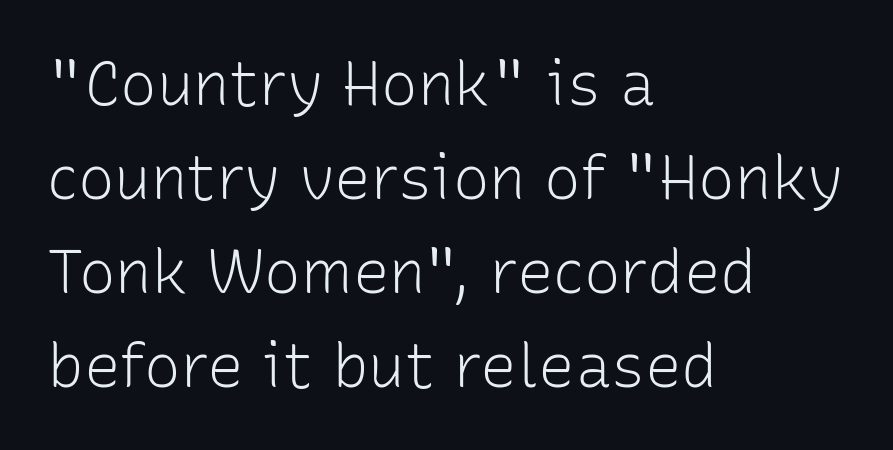
{"serif": "no", "italic": "no", "bold": "no", "weight": "light", "width": "normal", "stroke_contrast": "low", "x_height": "medium", "monospaced": "no", "underline": "no", "align": "left", "line_spacing": "normal", "line_spacing_ratio": 1.54, "letter_spacing": "normal", "letter_spacing_em": 0.0, "glyph_px": 61}
